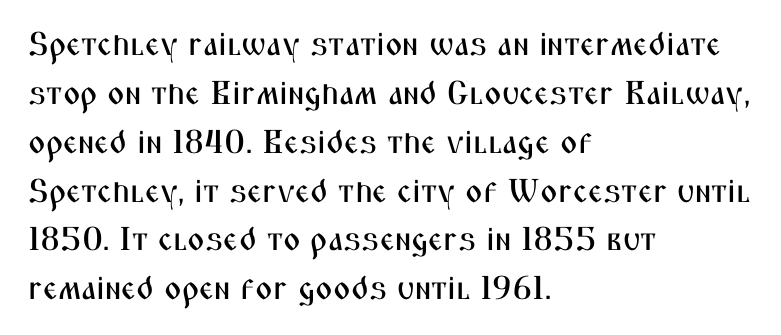
{"serif": "no", "italic": "no", "width": "condensed", "stroke_contrast": "medium", "x_height": "medium", "monospaced": "no", "underline": "no", "align": "left", "line_spacing": "normal", "line_spacing_ratio": 1.48, "letter_spacing": "normal", "letter_spacing_em": 0.0, "glyph_px": 33}
